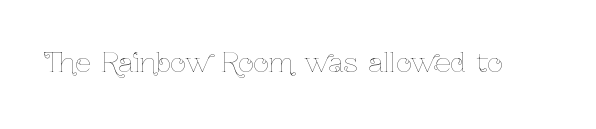
Has an underline been added? It has not. The type is set solid horizontally, with unmodified tracking. The characters are drawn with everyday or finer stroke widths. Every character sits straight up, as roman type does.
